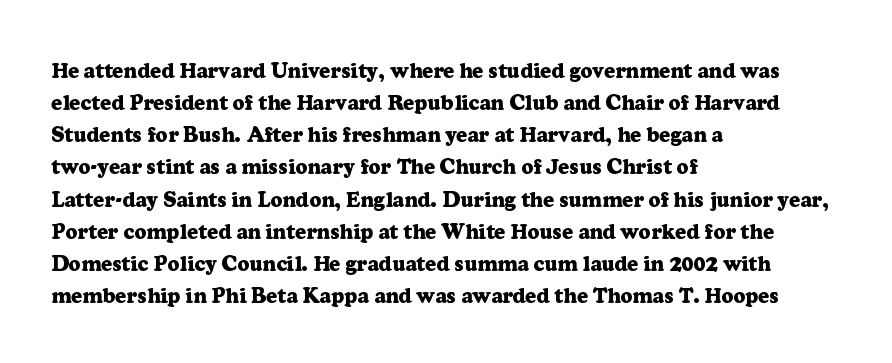
Q: Is the text bold? A: Yes.
Q: Is the text italic (slanted)? A: No, it is upright.
Q: Is the text underlined? A: No.
Q: How is the paragraph aligned? A: Left-aligned.
Q: Is the spacing between letters normal or unusually wide? A: Normal.
Q: Is the spacing between lines tight, normal or loose? A: Normal.
